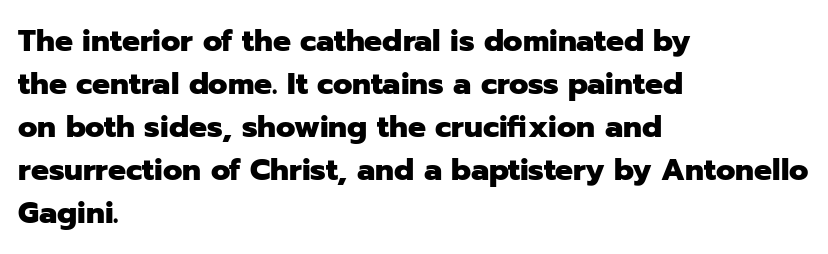
Q: Is the text bold? A: Yes.
Q: Is the text italic (slanted)? A: No, it is upright.
Q: Is the typeface a serif or a sans-serif typeface? A: Sans-serif.
Q: Is the text underlined? A: No.
Q: How is the paragraph aligned? A: Left-aligned.
Q: Is the spacing between letters normal or unusually wide? A: Normal.
Q: Is the spacing between lines tight, normal or loose? A: Normal.
Q: Width (condensed, normal, or wide)? A: Normal.
Q: Stroke contrast? A: Low.
Q: x-height? A: Medium.
Q: Monospaced? A: No.
